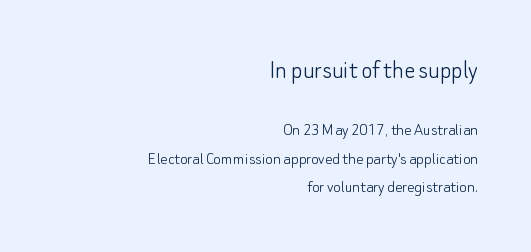
Q: Is the text bold? A: No.
Q: Is the text italic (slanted)? A: No, it is upright.
Q: Is the text underlined? A: No.
Q: How is the paragraph aligned? A: Right-aligned.
Q: Is the spacing between letters normal or unusually wide? A: Normal.
Q: Is the spacing between lines tight, normal or loose? A: Normal.
Q: Which block of text is set in a larger size, the first (top) or the second (bottom)? A: The first (top) one.
